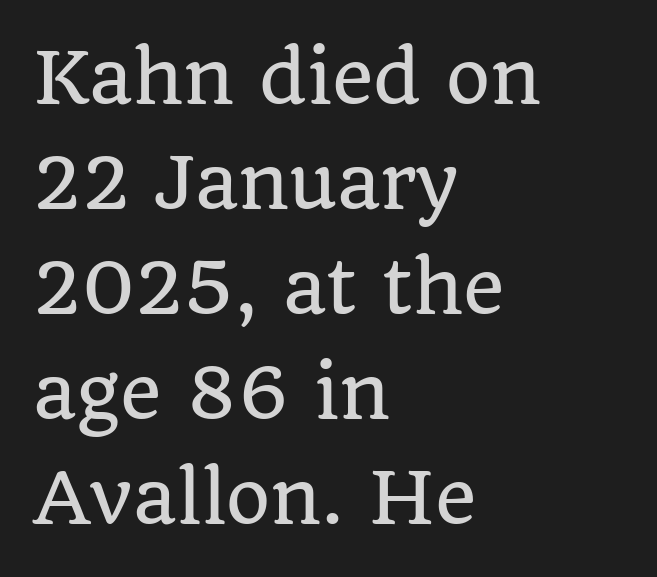
The paragraph has a hard left edge and a soft right edge. Has an underline been added? It has not. The rendering uses a moderate line-height, typical for paragraphs. Looks like regular typesetting: each glyph gets only the width it needs. The line texture is even and compact thanks to regular tracking.
